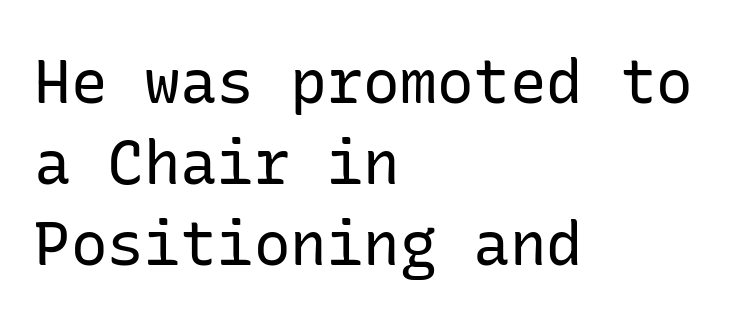
The image shows 61 px regular-weight sans-serif type, upright; set left-aligned, normal line spacing (1.33x), normal letter spacing, not underlined; low stroke contrast and a medium x-height.
